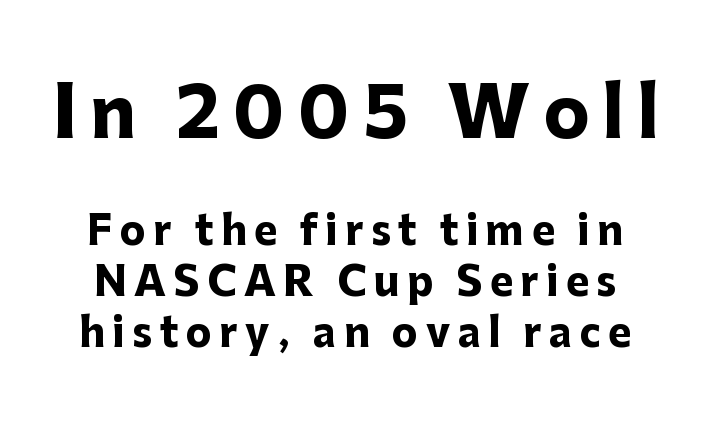
Q: Is the text bold? A: Yes.
Q: Is the text italic (slanted)? A: No, it is upright.
Q: Is the typeface a serif or a sans-serif typeface? A: Sans-serif.
Q: Is the text underlined? A: No.
Q: Is the spacing between lines tight, normal or loose? A: Normal.
Q: Which block of text is set in a larger size, the first (top) or the second (bottom)? A: The first (top) one.
Q: Width (condensed, normal, or wide)? A: Normal.
Q: Stroke contrast? A: Low.
Q: x-height? A: Medium.
Q: Monospaced? A: No.
